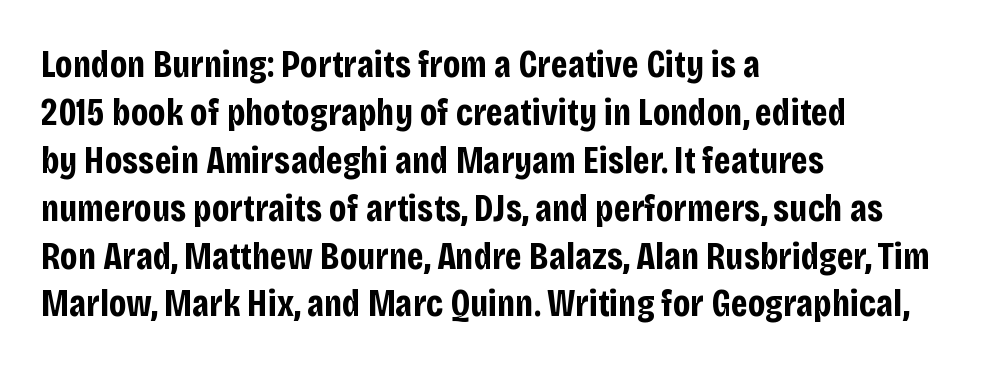
Q: Is the text bold? A: Yes.
Q: Is the text italic (slanted)? A: No, it is upright.
Q: Is the typeface a serif or a sans-serif typeface? A: Sans-serif.
Q: Is the text underlined? A: No.
Q: How is the paragraph aligned? A: Left-aligned.
Q: Is the spacing between letters normal or unusually wide? A: Normal.
Q: Is the spacing between lines tight, normal or loose? A: Normal.
Q: Width (condensed, normal, or wide)? A: Condensed.
Q: Stroke contrast? A: Low.
Q: x-height? A: Large.
Q: Monospaced? A: No.
